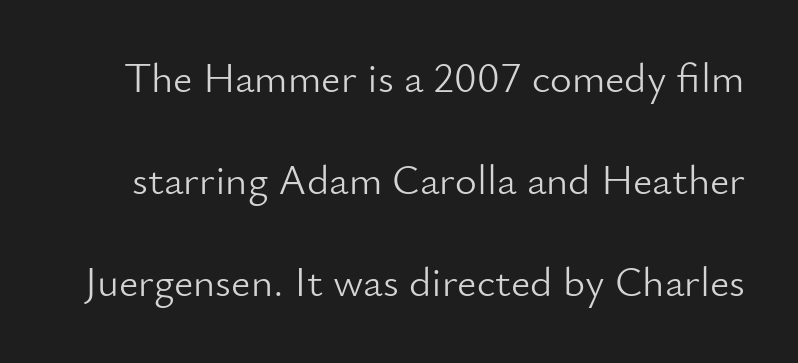
Is this a sans? Yes — the strokes have no serifs. Bold? No — there's no thickening of the strokes. Students, note that the glyphs here touch the page at normal intervals. The type sits square on the baseline with zero lean.
